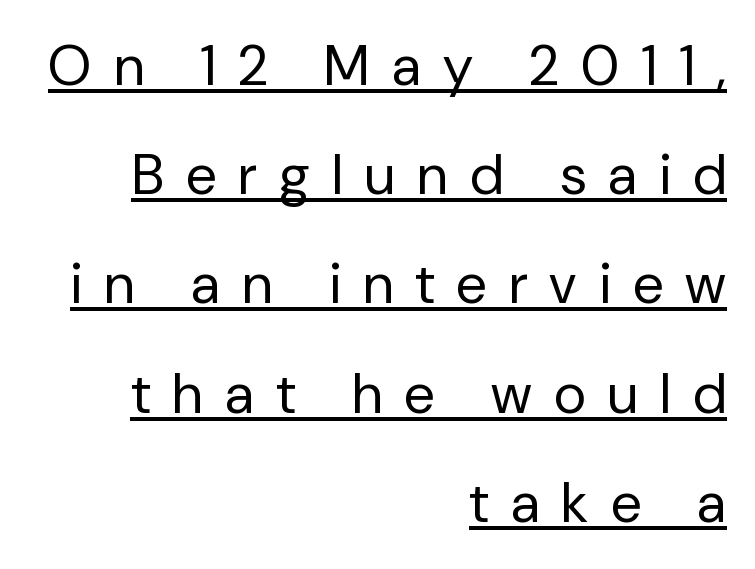
The image shows 56 px regular-weight sans-serif type, upright; set right-aligned, loose line spacing (1.95x), unusually wide letter spacing (+0.4 em), underlined; low stroke contrast and a medium x-height.
